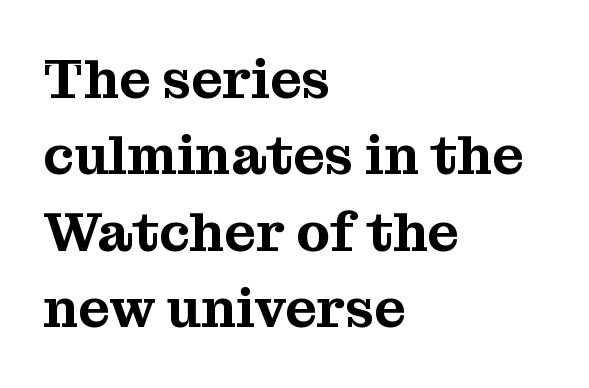
How are the letters spaced? Ordinarily, with no added tracking. Anything drawn beneath the words? Only blank space. The letters stand straight up with perfectly vertical stems. The rag falls on the right side of this text block. The line-height multiplier appears to be the usual default.
